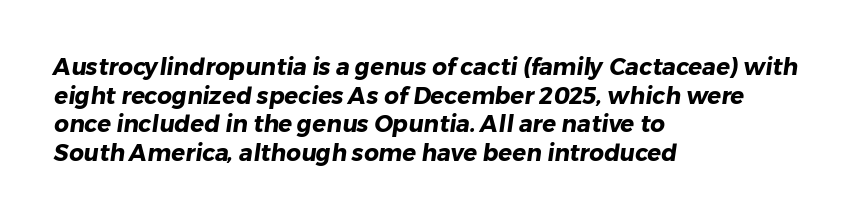
Q: Is the text bold? A: Yes.
Q: Is the text underlined? A: No.
Q: How is the paragraph aligned? A: Left-aligned.
Q: Is the spacing between letters normal or unusually wide? A: Normal.
